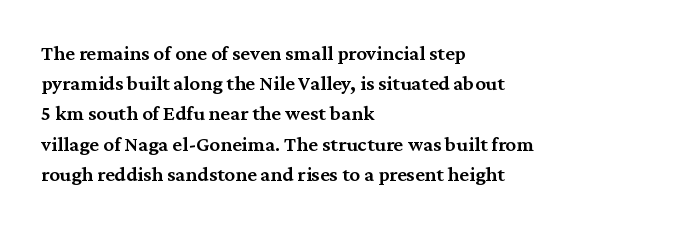
Q: Is the text bold? A: Semi-bold.
Q: Is the text italic (slanted)? A: No, it is upright.
Q: Is the text underlined? A: No.
Q: How is the paragraph aligned? A: Left-aligned.
Q: Is the spacing between letters normal or unusually wide? A: Normal.
Q: Is the spacing between lines tight, normal or loose? A: Normal.
